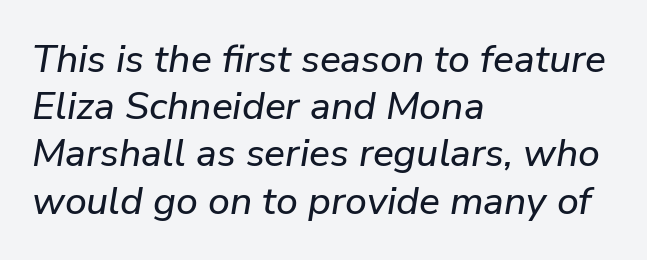
The image shows 39 px text type, italic (leaning right); set left-aligned, line spacing 1.21x, normal letter spacing, not underlined; low stroke contrast and a medium x-height.
